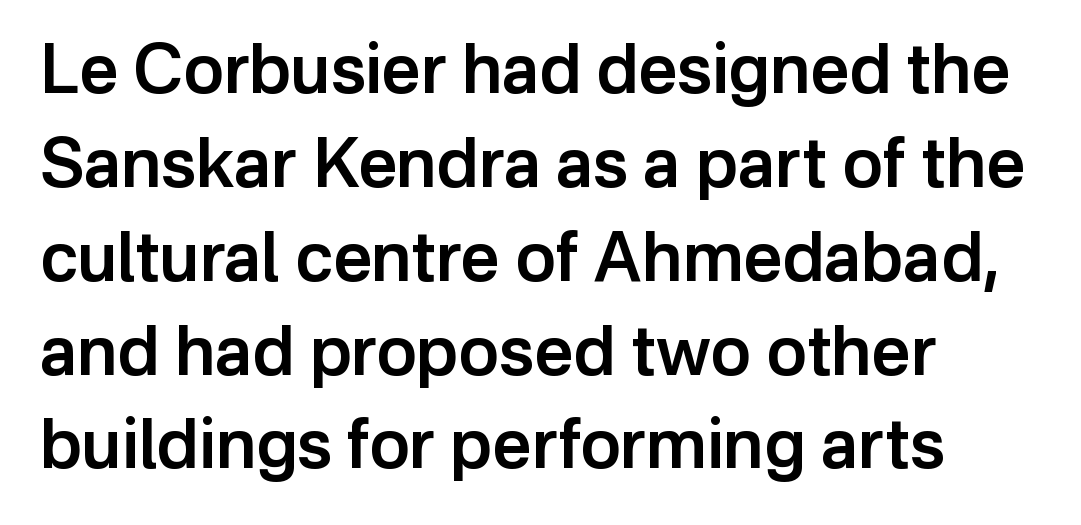
{"serif": "no", "italic": "no", "bold": "semi", "weight": "semibold", "width": "normal", "stroke_contrast": "low", "x_height": "medium", "monospaced": "no", "underline": "no", "align": "left", "line_spacing": "normal", "line_spacing_ratio": 1.38, "letter_spacing": "normal", "letter_spacing_em": 0.0, "glyph_px": 68}
